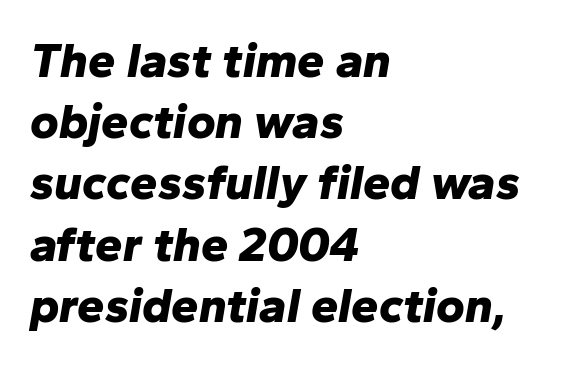
{"italic": "yes", "lean": "right", "slant_degrees": 10, "bold": "yes", "weight": "bold", "width": "normal", "stroke_contrast": "low", "x_height": "medium", "monospaced": "no", "underline": "no", "align": "left", "line_spacing": "normal", "line_spacing_ratio": 1.25, "letter_spacing": "normal", "letter_spacing_em": 0.0, "glyph_px": 49}
